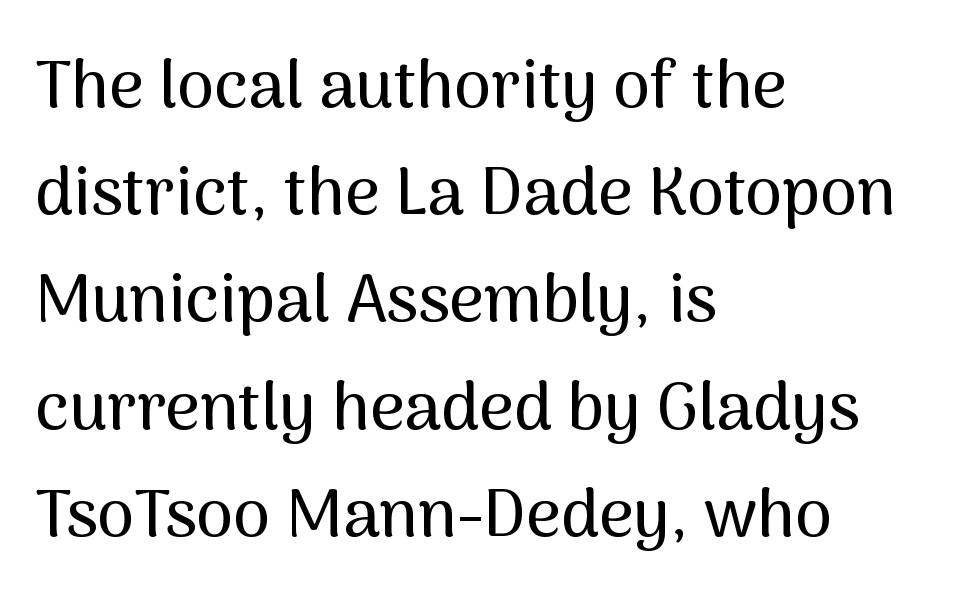
The image shows 67 px sans-serif type, upright; set left-aligned, normal line spacing (1.6x), normal letter spacing, not underlined; medium stroke contrast and a medium x-height.
